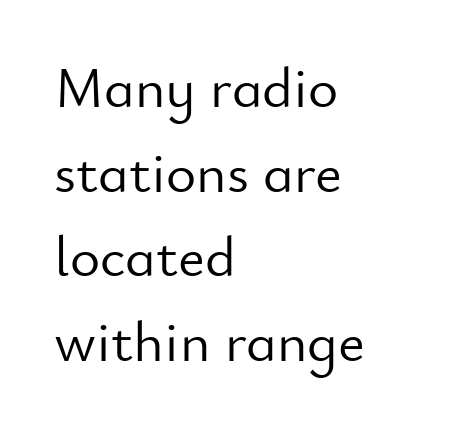
The lines sit at an ordinary, default distance from one another. Casual observation: everything's shoved over to the left. Posture: upright roman. There is no visible air inserted between adjacent glyphs.
